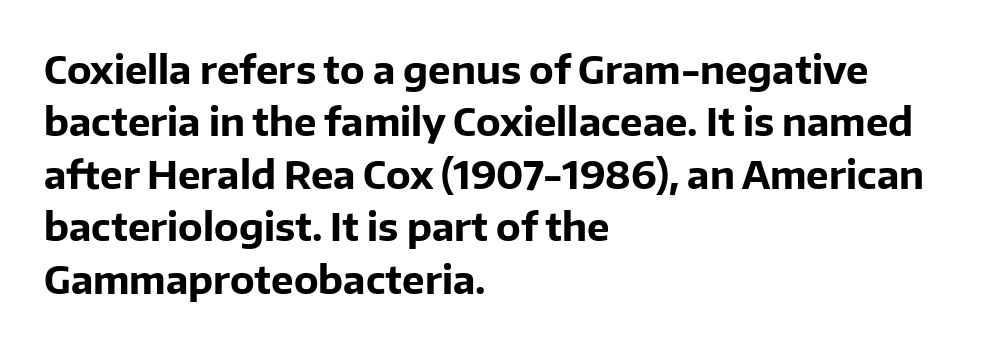
The image shows 38 px bold sans-serif type, upright; set left-aligned, normal line spacing (1.38x), normal letter spacing, not underlined; low stroke contrast and a medium x-height.
